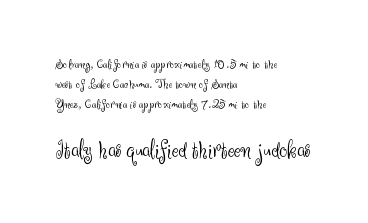
The image shows 25 px text type, upright; set left-aligned, normal line spacing (1.43x), normal letter spacing, not underlined; the second (bottom) block is 1.79x larger.
